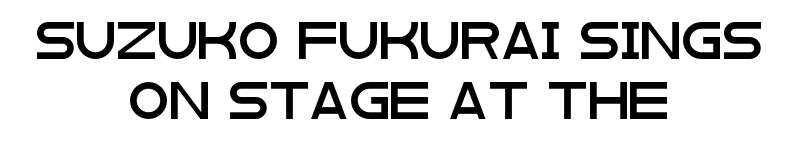
The image shows 37 px wide sans-serif type, upright; set centered, normal line spacing (1.62x), normal letter spacing, not underlined; low stroke contrast and a large x-height.
